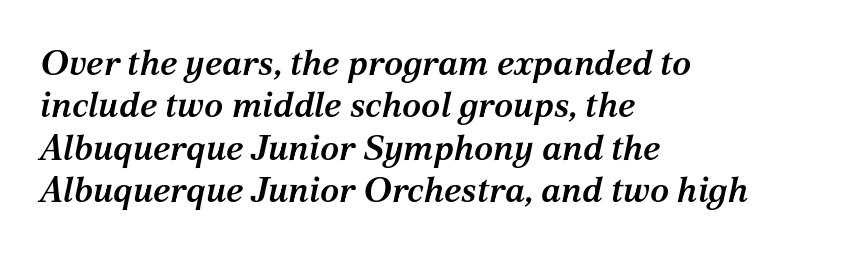
Character widths vary here, with narrow letters taking less room than wide ones. The passage is arranged the way most books set body copy — flush left. The font's italic variant was chosen for this text. Moderately thickened strokes mark this as semibold type. Honestly, the letter spacing is just normal — you wouldn't notice it. The rendering shows small feet on the letterforms — a serif design.
